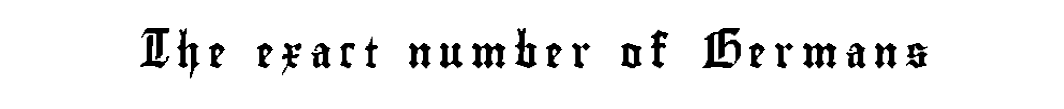
Q: Is the text italic (slanted)? A: No, it is upright.
Q: Is the typeface a serif or a sans-serif typeface? A: Sans-serif.
Q: Is the text underlined? A: No.
Q: Is the spacing between letters normal or unusually wide? A: Unusually wide.
Q: Width (condensed, normal, or wide)? A: Condensed.
Q: Stroke contrast? A: Low.
Q: x-height? A: Small.
Q: Monospaced? A: No.
